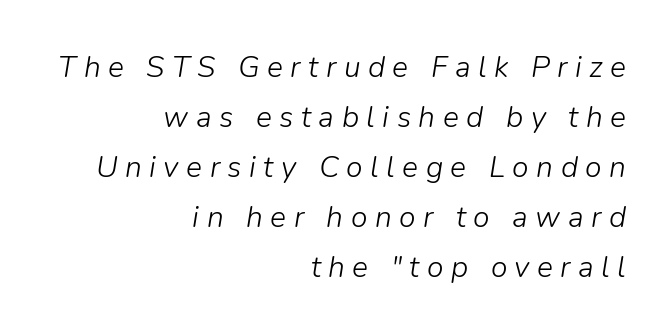
The image shows 30 px light type, italic (leaning right); set right-aligned, normal line spacing (1.67x), unusually wide letter spacing (+0.25 em), not underlined; low stroke contrast and a medium x-height.
